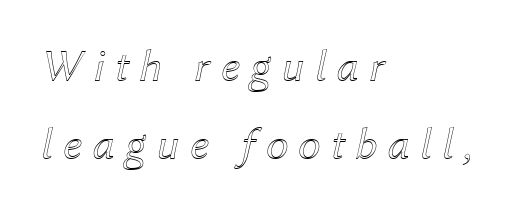
{"italic": "yes", "lean": "right", "slant_degrees": 12, "width": "normal", "x_height": "medium", "monospaced": "no", "underline": "no", "align": "left", "line_spacing": "normal", "line_spacing_ratio": 1.69, "letter_spacing": "wide", "letter_spacing_em": 0.22, "glyph_px": 46}
